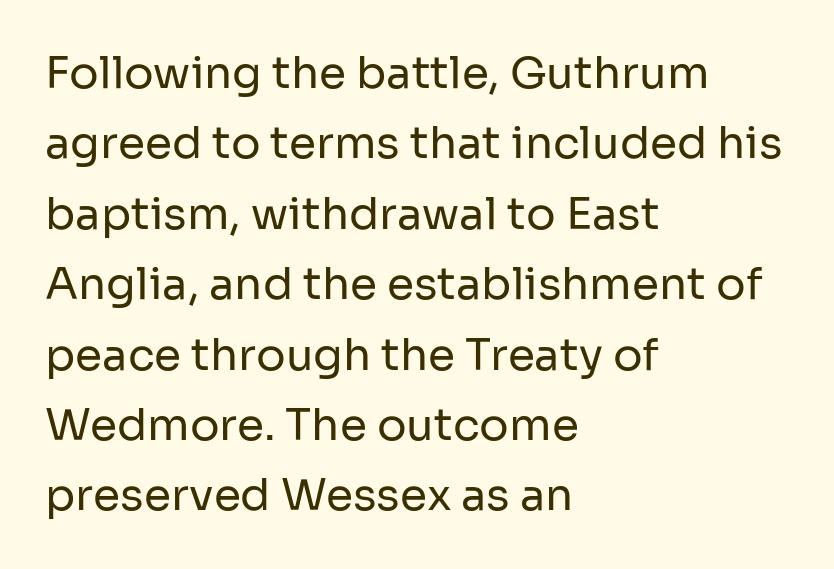
{"serif": "no", "italic": "no", "bold": "no", "weight": "regular", "width": "normal", "stroke_contrast": "low", "x_height": "medium", "monospaced": "no", "underline": "no", "align": "left", "line_spacing": "normal", "line_spacing_ratio": 1.6, "letter_spacing": "normal", "letter_spacing_em": 0.0, "glyph_px": 44}
